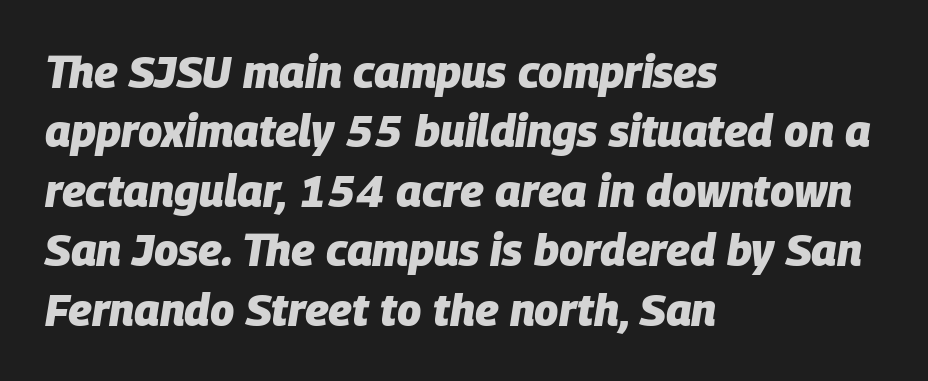
Q: Is the text bold? A: Yes.
Q: Is the text italic (slanted)? A: Yes, it leans right by about 9 degrees.
Q: Is the text underlined? A: No.
Q: How is the paragraph aligned? A: Left-aligned.
Q: Is the spacing between letters normal or unusually wide? A: Normal.
Q: Is the spacing between lines tight, normal or loose? A: Normal.
Q: Width (condensed, normal, or wide)? A: Normal.
Q: Stroke contrast? A: Low.
Q: x-height? A: Large.
Q: Monospaced? A: No.
